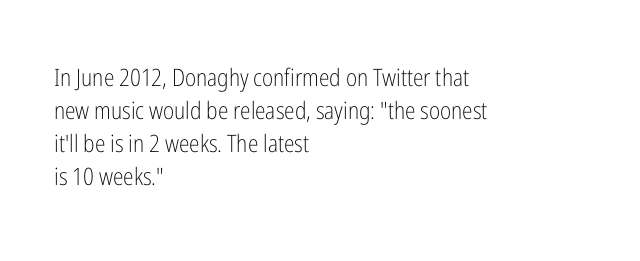
Q: Is the text bold? A: No.
Q: Is the text italic (slanted)? A: No, it is upright.
Q: Is the text underlined? A: No.
Q: How is the paragraph aligned? A: Left-aligned.
Q: Is the spacing between letters normal or unusually wide? A: Normal.
Q: Is the spacing between lines tight, normal or loose? A: Normal.
